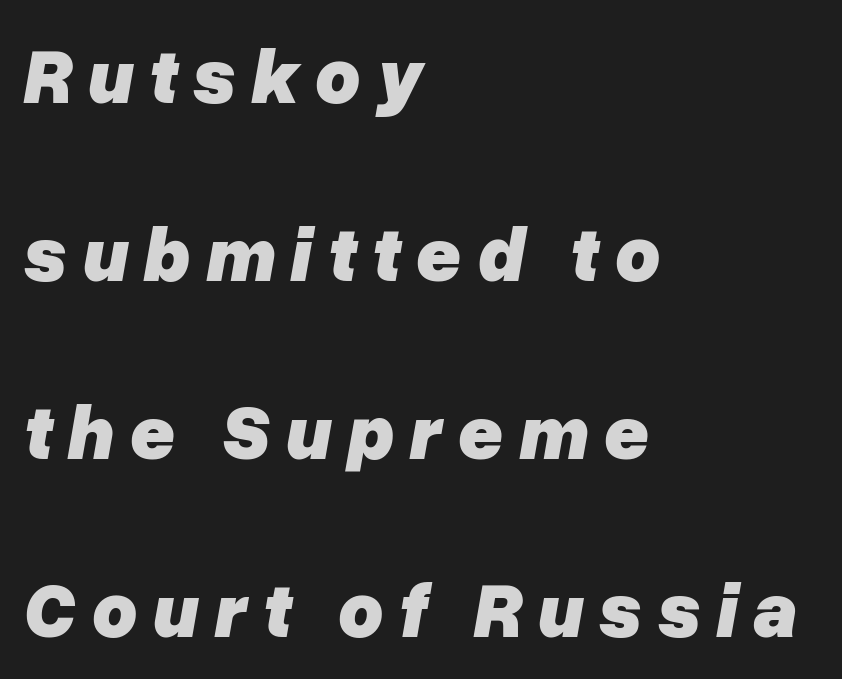
Q: Is the text bold? A: Yes.
Q: Is the text italic (slanted)? A: Yes, it leans right by about 10 degrees.
Q: Is the text underlined? A: No.
Q: How is the paragraph aligned? A: Left-aligned.
Q: Is the spacing between lines tight, normal or loose? A: Loose.
Q: Width (condensed, normal, or wide)? A: Normal.
Q: Stroke contrast? A: Low.
Q: x-height? A: Medium.
Q: Monospaced? A: No.
